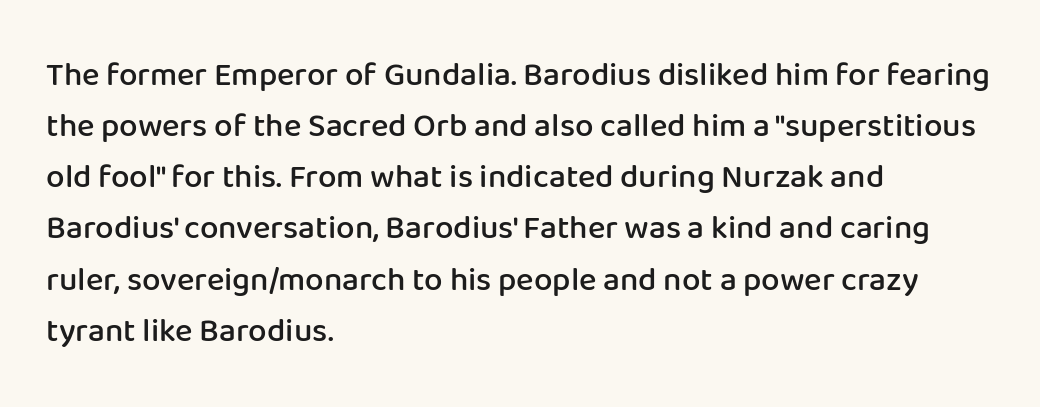
Q: Is the text bold? A: Semi-bold.
Q: Is the text italic (slanted)? A: No, it is upright.
Q: Is the typeface a serif or a sans-serif typeface? A: Sans-serif.
Q: Is the text underlined? A: No.
Q: How is the paragraph aligned? A: Left-aligned.
Q: Is the spacing between letters normal or unusually wide? A: Normal.
Q: Is the spacing between lines tight, normal or loose? A: Normal.
Q: Width (condensed, normal, or wide)? A: Normal.
Q: Stroke contrast? A: Low.
Q: x-height? A: Medium.
Q: Monospaced? A: No.
